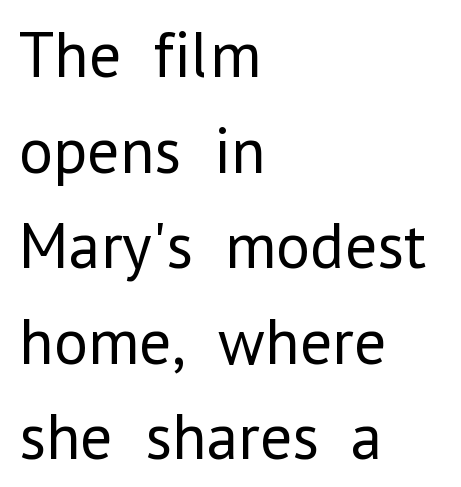
{"serif": "no", "italic": "no", "bold": "no", "weight": "regular", "width": "normal", "stroke_contrast": "low", "x_height": "medium", "monospaced": "no", "underline": "no", "align": "left", "line_spacing": "normal", "line_spacing_ratio": 1.47, "letter_spacing": "normal", "letter_spacing_em": 0.0, "glyph_px": 65}
